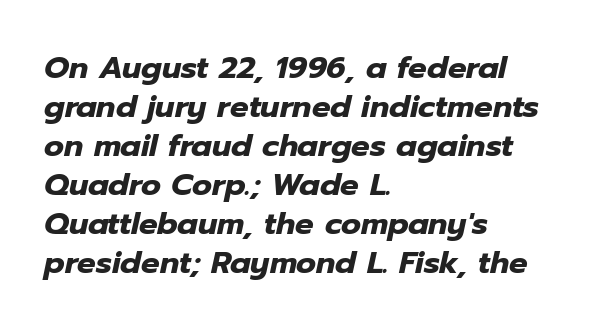
Decoration check: the copy has no underline. Varying glyph widths throughout — classic text-font behaviour. These lines carry a lot of weight — the face is fully bold. A typesetter would mark this as italic.
